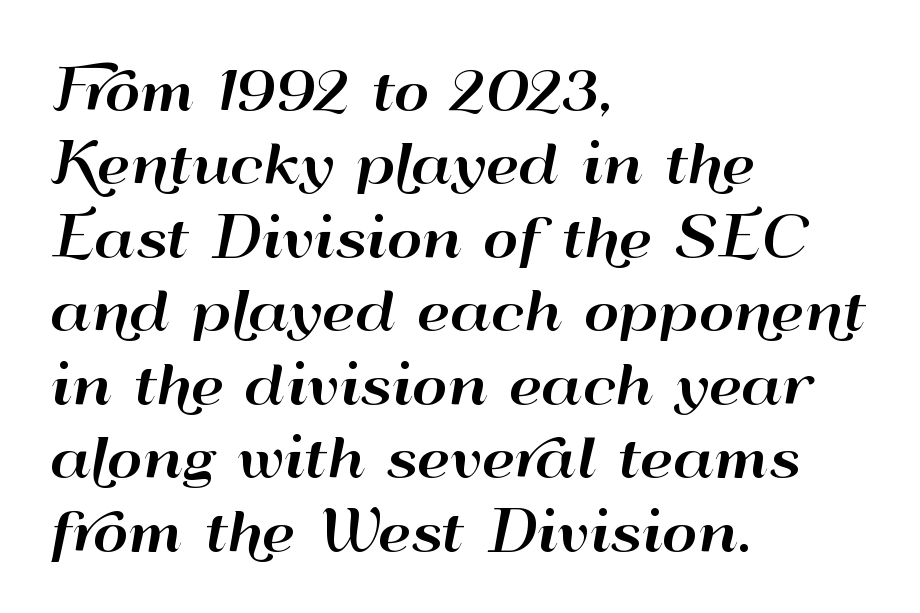
Q: Is the text italic (slanted)? A: Yes.
Q: Is the typeface a serif or a sans-serif typeface? A: Sans-serif.
Q: Is the text underlined? A: No.
Q: How is the paragraph aligned? A: Left-aligned.
Q: Is the spacing between letters normal or unusually wide? A: Normal.
Q: Is the spacing between lines tight, normal or loose? A: Normal.
Q: Width (condensed, normal, or wide)? A: Wide.
Q: Stroke contrast? A: High.
Q: x-height? A: Small.
Q: Monospaced? A: No.
